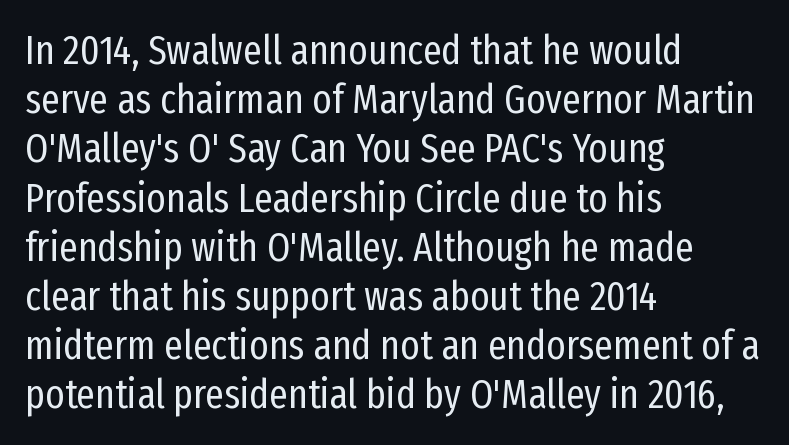
The image shows 41 px regular-weight, condensed sans-serif type, upright; set left-aligned, line spacing 1.2x, normal letter spacing, not underlined; low stroke contrast and a medium x-height.
